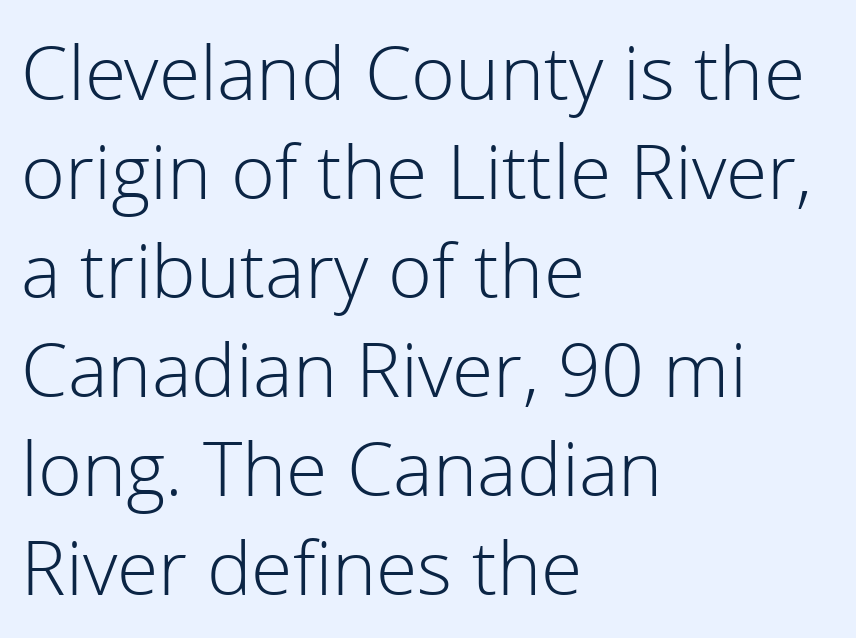
Q: Is the text bold? A: No.
Q: Is the text italic (slanted)? A: No, it is upright.
Q: Is the typeface a serif or a sans-serif typeface? A: Sans-serif.
Q: Is the text underlined? A: No.
Q: How is the paragraph aligned? A: Left-aligned.
Q: Is the spacing between letters normal or unusually wide? A: Normal.
Q: Is the spacing between lines tight, normal or loose? A: Normal.
Q: Width (condensed, normal, or wide)? A: Normal.
Q: Stroke contrast? A: Low.
Q: x-height? A: Medium.
Q: Monospaced? A: No.
